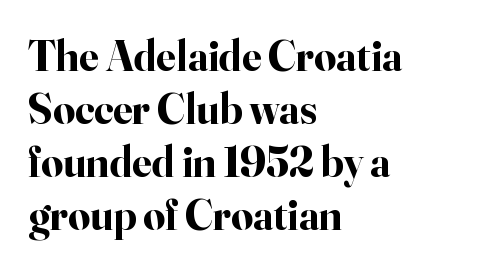
The image shows 43 px bold serif type, upright; set left-aligned, line spacing 1.23x, normal letter spacing, not underlined; high stroke contrast and a small x-height.
